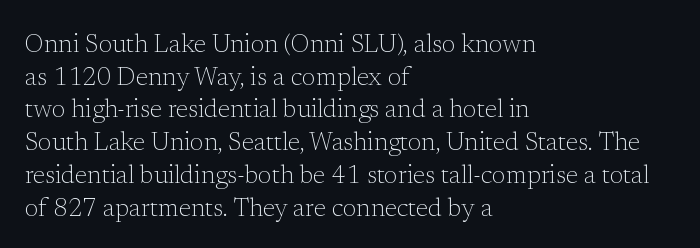
{"italic": "no", "bold": "no", "underline": "no", "align": "left", "line_spacing": "normal", "line_spacing_ratio": 1.31, "letter_spacing": "normal", "letter_spacing_em": 0.0, "glyph_px": 25}
